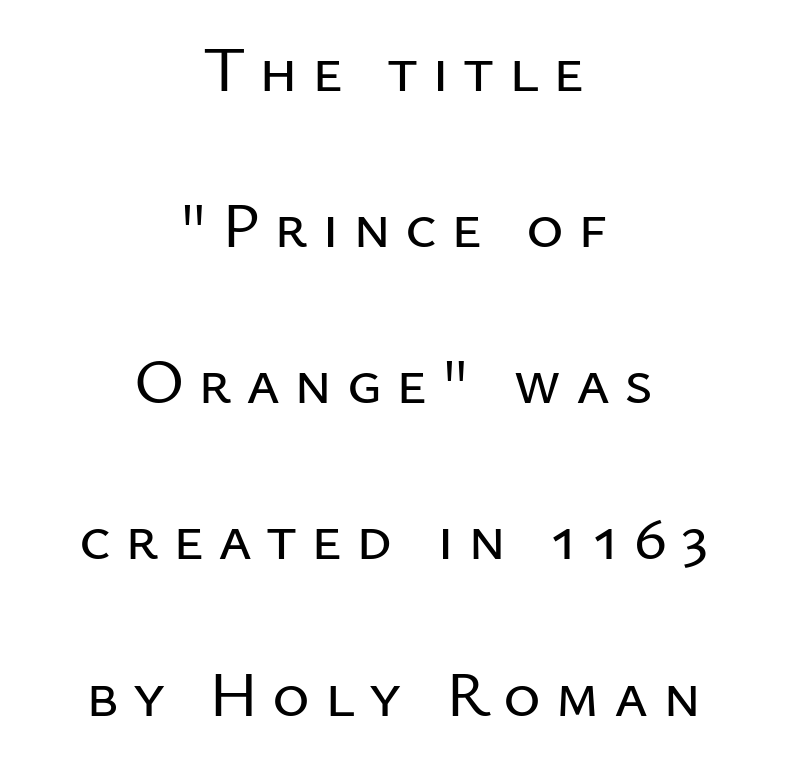
The line-height multiplier appears high, well above default. The text block is weighted toward neither margin, spreading evenly from the middle. Each row of text sits above clean, open space. The face used here is proportionally spaced, like ordinary book or web type.
